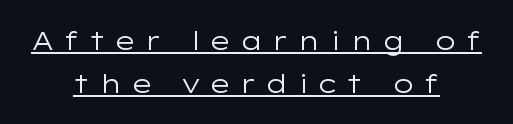
Q: Is the text bold? A: No.
Q: Is the text italic (slanted)? A: No, it is upright.
Q: Is the text underlined? A: Yes.
Q: How is the paragraph aligned? A: Centered.
Q: Is the spacing between letters normal or unusually wide? A: Unusually wide.
Q: Is the spacing between lines tight, normal or loose? A: Normal.
